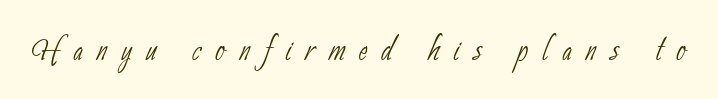
Q: Is the text bold? A: No.
Q: Is the typeface a serif or a sans-serif typeface? A: Sans-serif.
Q: Is the text underlined? A: No.
Q: Is the spacing between letters normal or unusually wide? A: Unusually wide.
Q: Width (condensed, normal, or wide)? A: Condensed.
Q: Stroke contrast? A: Low.
Q: x-height? A: Small.
Q: Monospaced? A: No.
